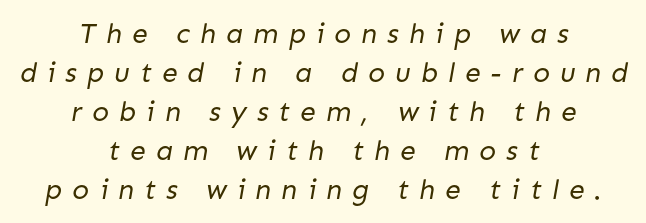
{"serif": "no", "bold": "no", "weight": "regular", "width": "normal", "stroke_contrast": "low", "x_height": "medium", "monospaced": "no", "underline": "no", "align": "center", "line_spacing": "normal", "line_spacing_ratio": 1.39, "letter_spacing": "wide", "letter_spacing_em": 0.36, "glyph_px": 28}
